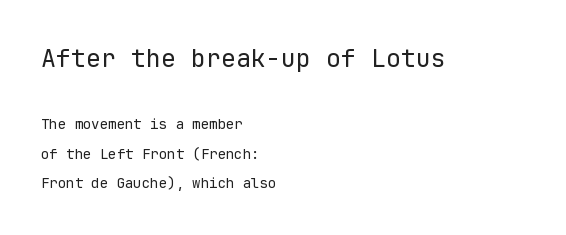
The string is rendered with underlining switched off. In this sample the first text group is rendered at the bigger scale. There is no visible air inserted between adjacent glyphs. Casual observation: everything's shoved over to the left. If you drew a line through each stem, it would be perfectly vertical.
